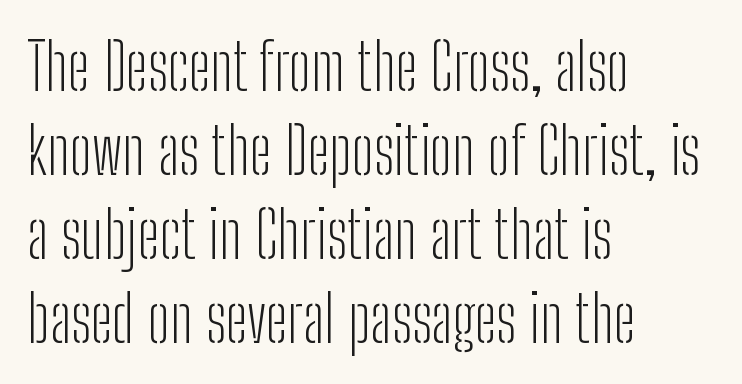
Character widths vary here, with narrow letters taking less room than wide ones. This sample uses an upright cut, with every glyph sitting square on the baseline. Which margin do the lines hug? The left one — the right edge is uneven. Classification — sans serif. Does extra space separate the letters? No, they use regular spacing.
